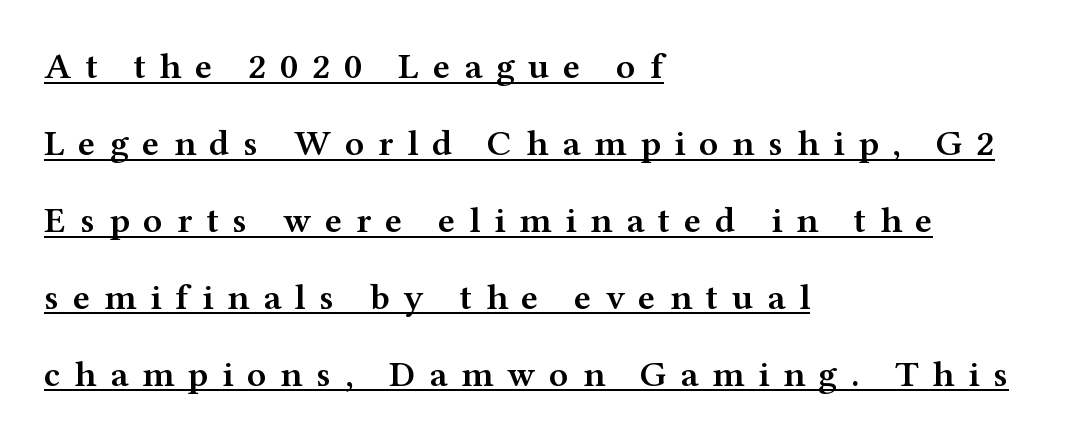
The image shows 37 px semibold, wide serif type, upright; set left-aligned, loose line spacing (2.08x), unusually wide letter spacing (+0.37 em), underlined; medium stroke contrast and a medium x-height.
